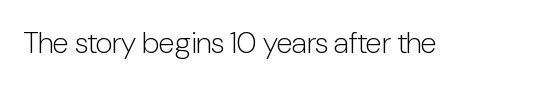
The image shows 30 px light, condensed sans-serif type, upright; set normal letter spacing, not underlined; low stroke contrast and a medium x-height.
